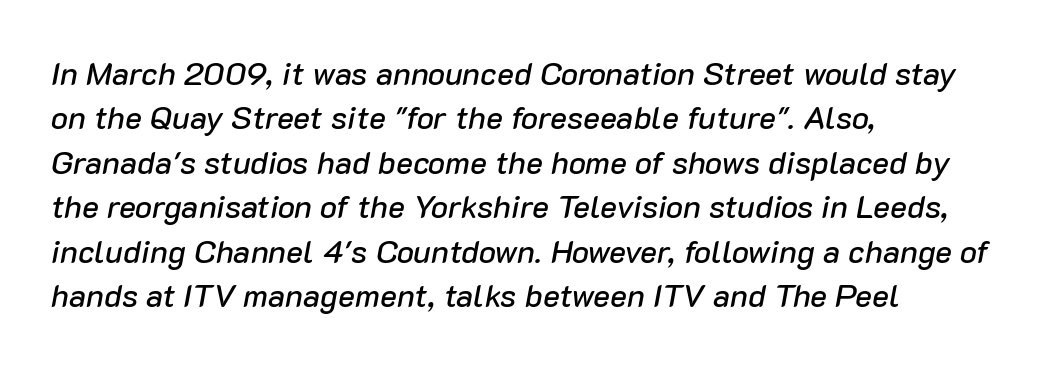
The passage shown stacks its lines at a standard gap. Underline: absent. Does the copy run flush right? No — it runs flush left. Note the varied advance widths — an 'i' is clearly narrower than an 'm'. Does extra space separate the letters? No, they use regular spacing.
